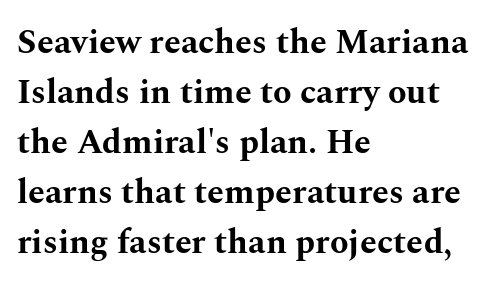
Q: Is the text bold? A: Yes.
Q: Is the text italic (slanted)? A: No, it is upright.
Q: Is the typeface a serif or a sans-serif typeface? A: Serif.
Q: Is the text underlined? A: No.
Q: How is the paragraph aligned? A: Left-aligned.
Q: Is the spacing between letters normal or unusually wide? A: Normal.
Q: Is the spacing between lines tight, normal or loose? A: Normal.
Q: Width (condensed, normal, or wide)? A: Wide.
Q: Stroke contrast? A: Medium.
Q: x-height? A: Medium.
Q: Monospaced? A: No.
